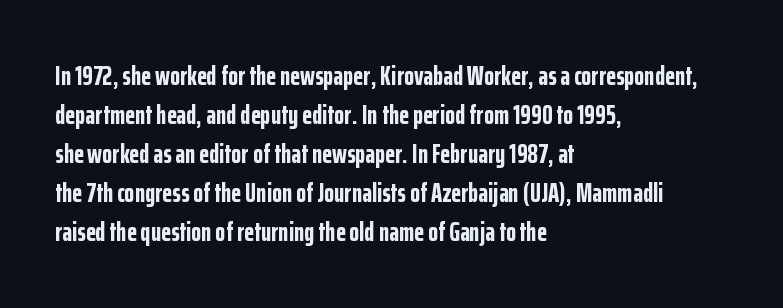
The image shows 26 px bold type, upright; set left-aligned, normal line spacing (1.5x), normal letter spacing, not underlined.
